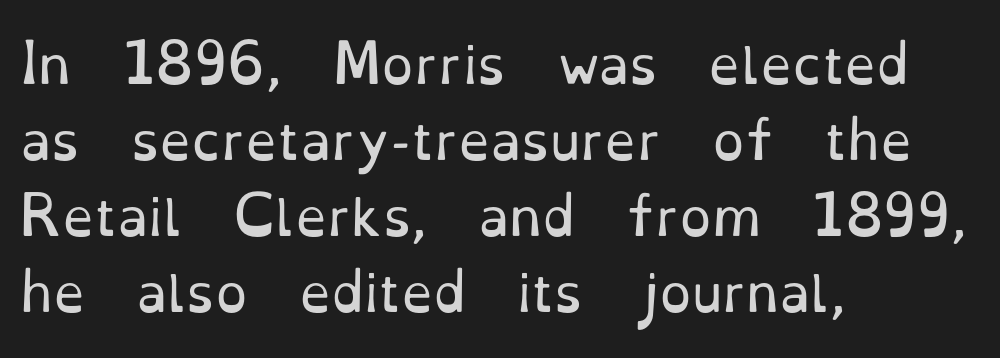
{"italic": "no", "bold": "no", "weight": "regular", "width": "normal", "stroke_contrast": "low", "x_height": "small", "monospaced": "no", "underline": "no", "align": "left", "line_spacing": "normal", "line_spacing_ratio": 1.49, "letter_spacing": "normal", "letter_spacing_em": 0.0, "glyph_px": 51}
